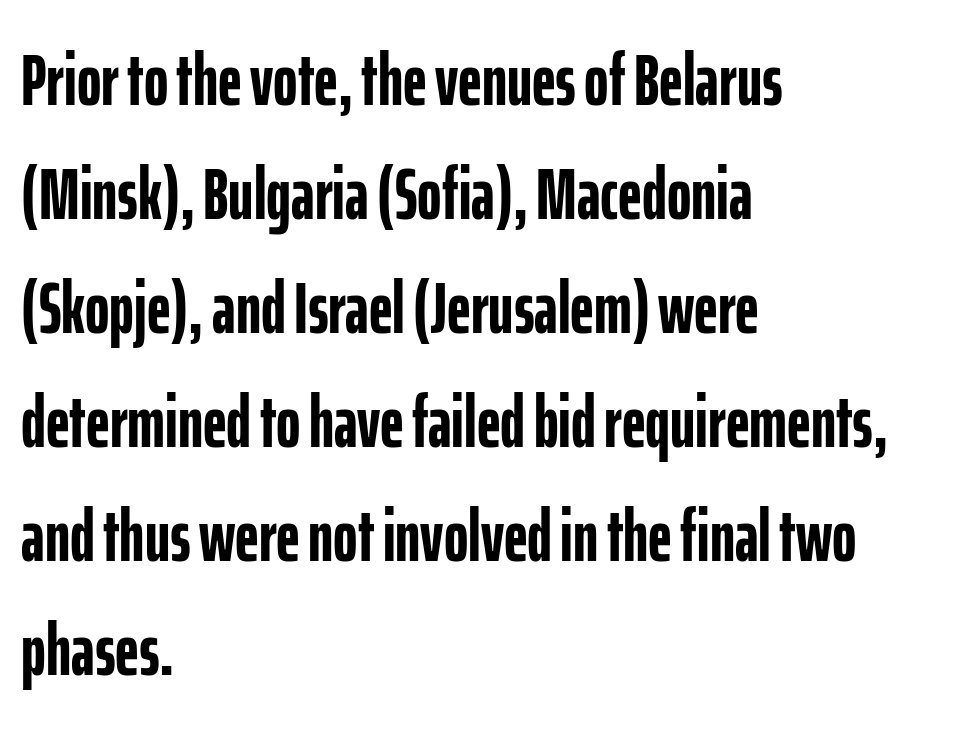
The image shows 74 px semibold, condensed sans-serif type, upright; set left-aligned, normal line spacing (1.54x), normal letter spacing, not underlined; low stroke contrast and a medium x-height.
